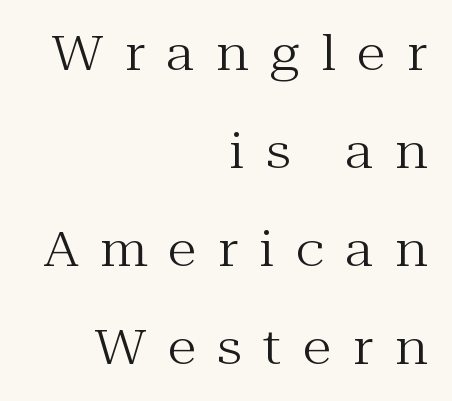
{"serif": "yes", "italic": "no", "bold": "no", "weight": "regular", "width": "normal", "stroke_contrast": "medium", "x_height": "medium", "monospaced": "no", "underline": "no", "align": "right", "line_spacing": "loose", "line_spacing_ratio": 2.04, "letter_spacing": "wide", "letter_spacing_em": 0.45, "glyph_px": 48}
